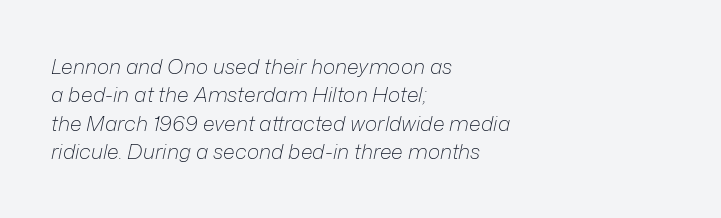
The typesetting does not lean heavy: it is not bold. Characters are canted at an angle relative to the baseline's perpendicular. The area under the type is left untouched. In CSS terms this would be text-align: left.
